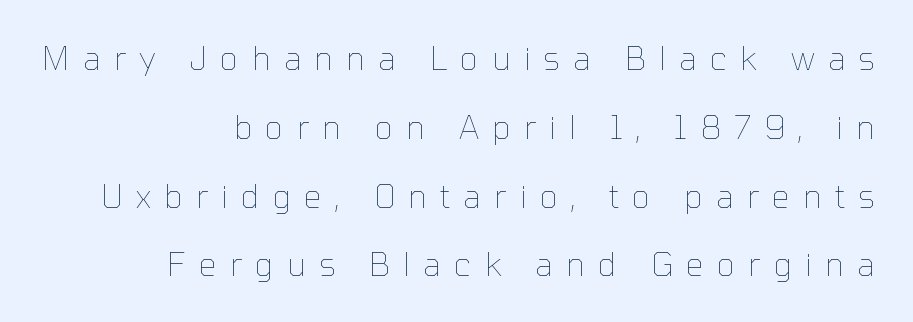
The image shows 32 px thin type, upright; set right-aligned, loose line spacing (2.15x), unusually wide letter spacing (+0.41 em), not underlined; low stroke contrast and a medium x-height.
